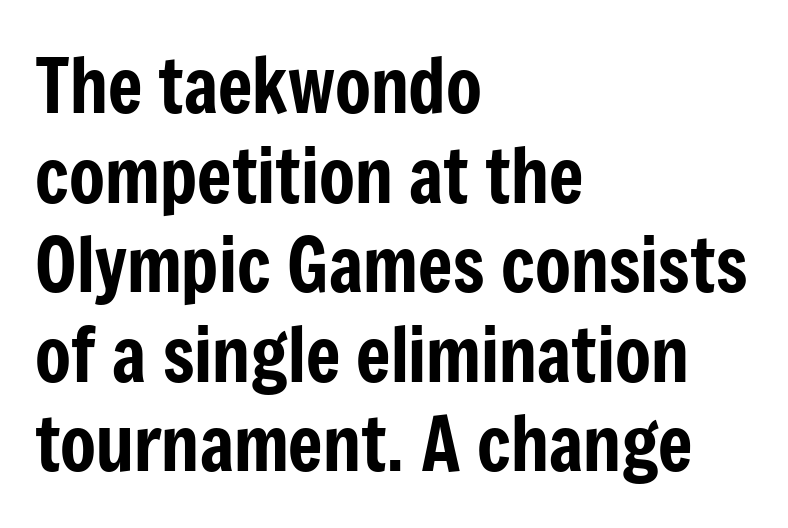
The glyphs in this specimen are sans serif. The lines are quadded left. You could not count columns in this text — the font is proportionally spaced. Any mark beneath the type? The region is blank.
